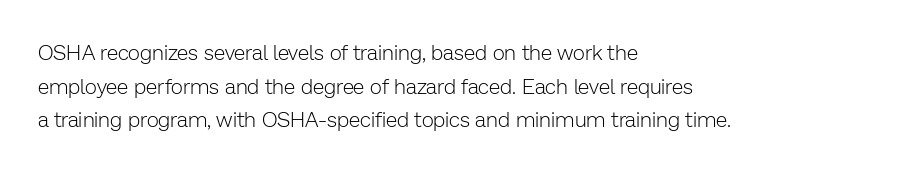
{"italic": "no", "bold": "no", "underline": "no", "align": "left", "line_spacing": "normal", "line_spacing_ratio": 1.6, "letter_spacing": "normal", "letter_spacing_em": 0.0, "glyph_px": 21}
